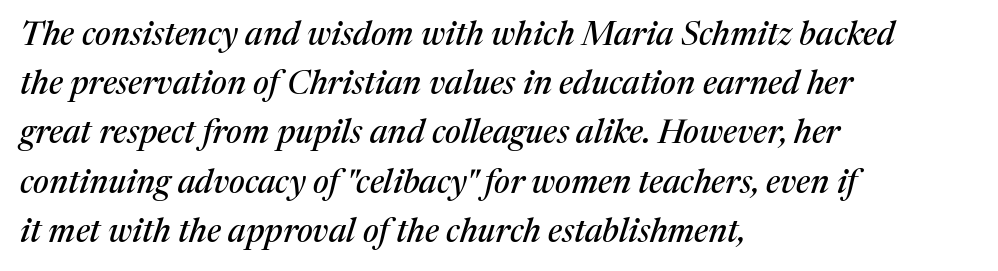
{"serif": "yes", "italic": "yes", "lean": "right", "slant_degrees": 17, "width": "normal", "stroke_contrast": "medium", "x_height": "medium", "monospaced": "no", "underline": "no", "align": "left", "line_spacing": "normal", "line_spacing_ratio": 1.49, "letter_spacing": "normal", "letter_spacing_em": 0.0, "glyph_px": 33}
